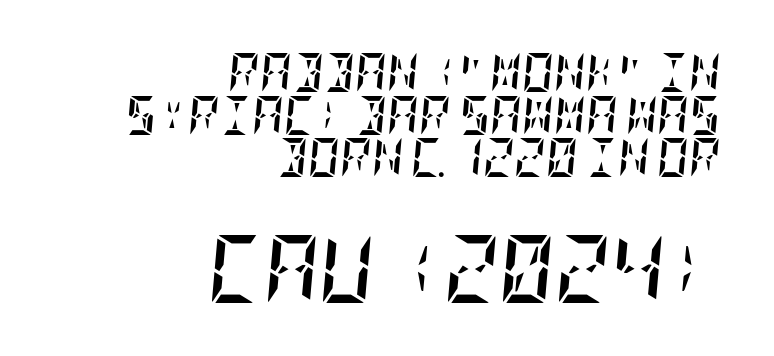
{"italic": "yes", "lean": "right", "slant_degrees": 5, "bold": "yes", "weight": "semibold", "width": "condensed", "stroke_contrast": "low", "x_height": "large", "underline": "no", "align": "right", "line_spacing": "tight", "line_spacing_ratio": 1.09, "letter_spacing": "normal", "letter_spacing_em": 0.0, "larger_block": "second", "size_ratio": 1.74, "glyph_px": 68}
